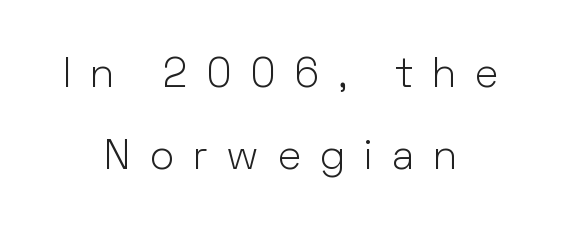
{"serif": "no", "italic": "no", "bold": "no", "weight": "light", "width": "normal", "stroke_contrast": "low", "x_height": "medium", "monospaced": "no", "underline": "no", "align": "center", "line_spacing": "loose", "line_spacing_ratio": 2.01, "letter_spacing": "wide", "letter_spacing_em": 0.46, "glyph_px": 41}
